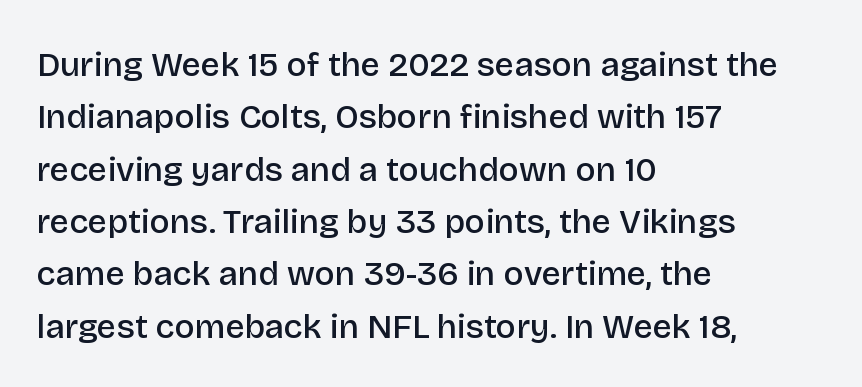
Q: Is the text bold? A: Semi-bold.
Q: Is the text italic (slanted)? A: No, it is upright.
Q: Is the typeface a serif or a sans-serif typeface? A: Sans-serif.
Q: Is the text underlined? A: No.
Q: How is the paragraph aligned? A: Left-aligned.
Q: Is the spacing between letters normal or unusually wide? A: Normal.
Q: Is the spacing between lines tight, normal or loose? A: Normal.
Q: Width (condensed, normal, or wide)? A: Normal.
Q: Stroke contrast? A: Low.
Q: x-height? A: Large.
Q: Monospaced? A: No.
